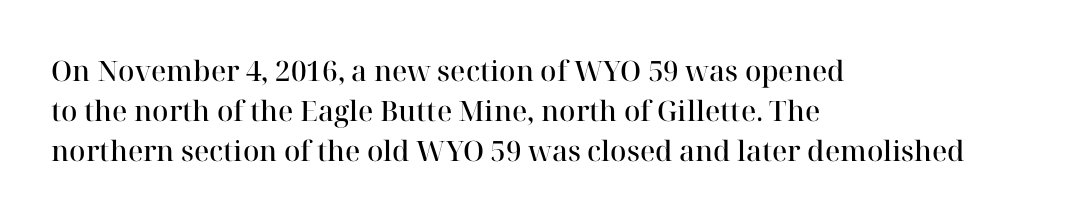
{"serif": "yes", "italic": "no", "bold": "semi", "weight": "semibold", "width": "normal", "stroke_contrast": "high", "x_height": "medium", "monospaced": "no", "underline": "no", "align": "left", "line_spacing": "normal", "line_spacing_ratio": 1.43, "letter_spacing": "normal", "letter_spacing_em": 0.0, "glyph_px": 28}
